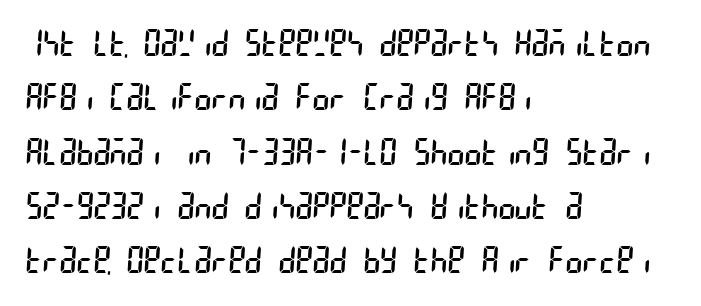
The image shows 36 px regular-weight, condensed sans-serif type; set left-aligned, normal line spacing (1.51x), normal letter spacing, not underlined; low stroke contrast and a large x-height.
